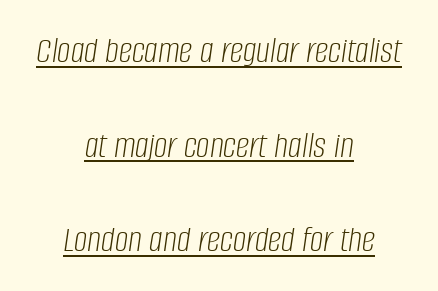
A typesetter would call this proportional, since set widths differ per character. No heavy texture on the line: the type isn't bold. Is there much room between lines? Yes — plenty of vertical air separates them. Standard letterfit; no display-style spreading of the glyphs. Horizontal alignment here is central, giving a formal, balanced look.
